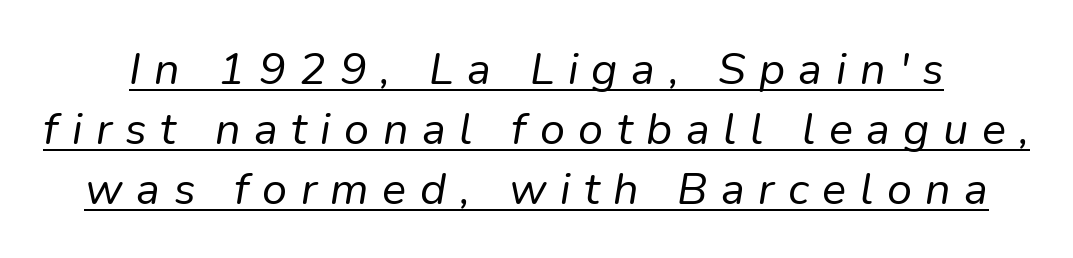
Characters follow at a spacing far wider than the type designer built in. Stem width sits at or under what a default text font uses. Every word sits above its own underline. Note the varied advance widths — an 'i' is clearly narrower than an 'm'. The specimen reads as italic at a glance.
